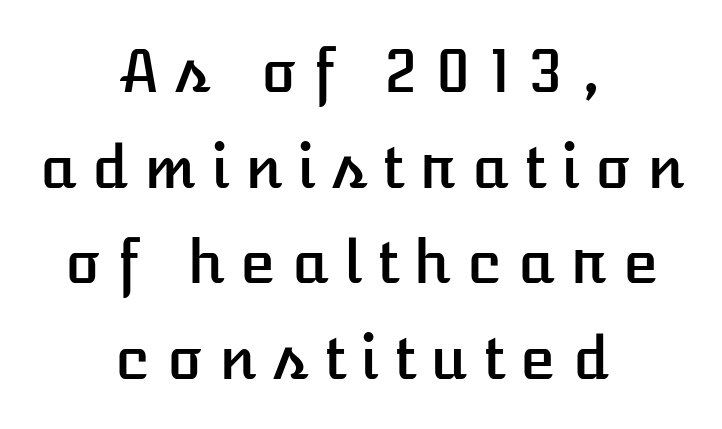
{"italic": "no", "width": "normal", "stroke_contrast": "low", "x_height": "medium", "monospaced": "no", "underline": "no", "align": "center", "line_spacing": "normal", "line_spacing_ratio": 1.62, "letter_spacing": "wide", "letter_spacing_em": 0.26, "glyph_px": 59}
